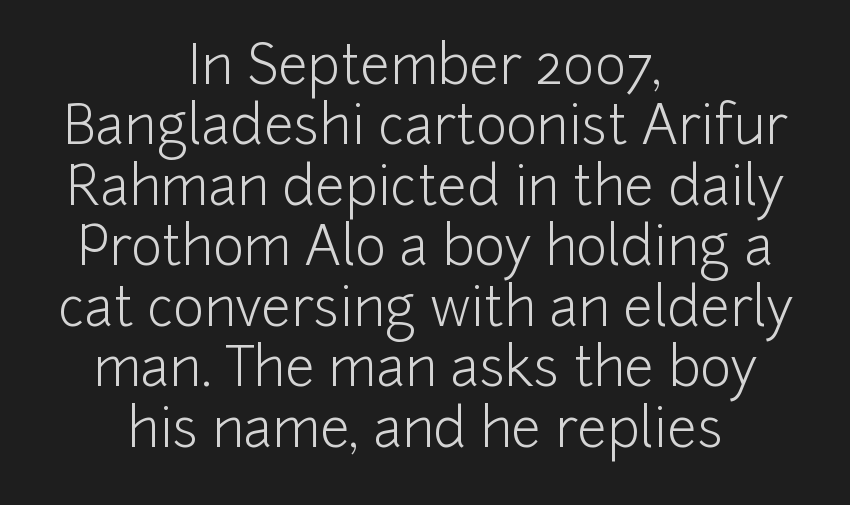
The image shows 53 px light sans-serif type, upright; set centered, tight line spacing (1.14x), normal letter spacing, not underlined; low stroke contrast and a medium x-height.
